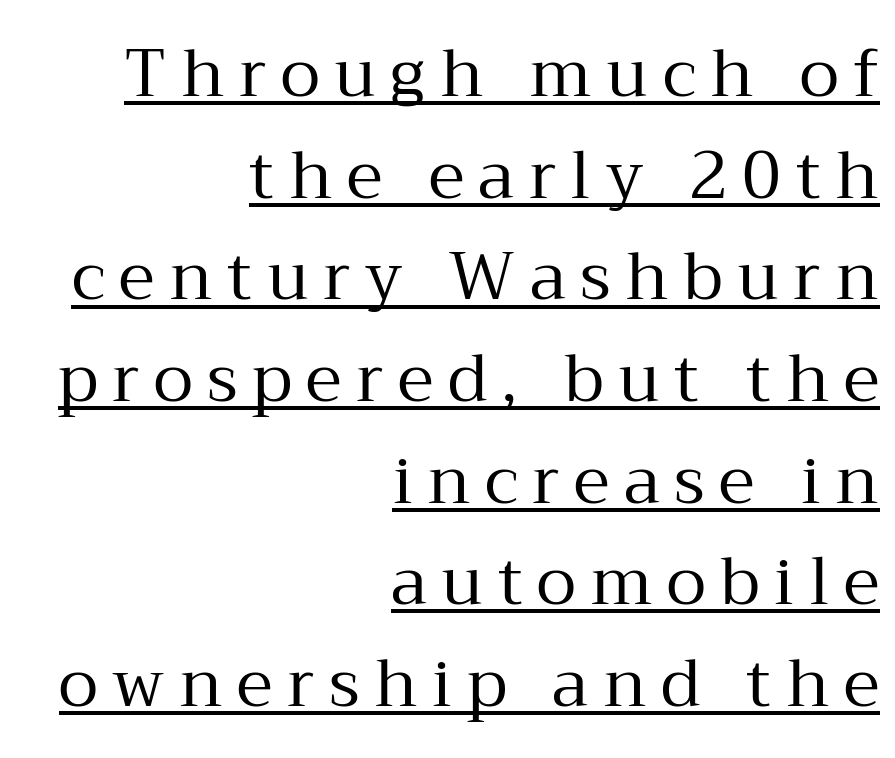
The image shows 66 px regular-weight serif type, upright; set right-aligned, normal line spacing (1.54x), unusually wide letter spacing (+0.22 em), underlined; medium stroke contrast and a medium x-height.
